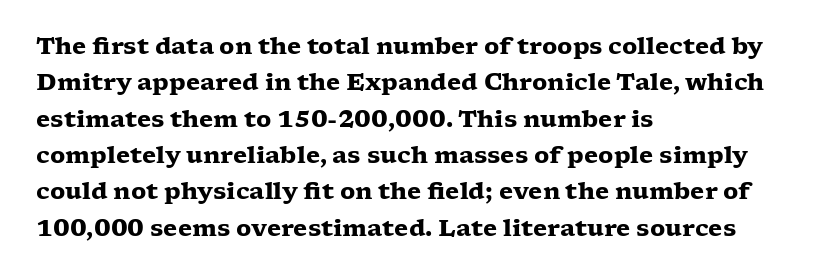
Q: Is the text bold? A: Yes.
Q: Is the text italic (slanted)? A: No, it is upright.
Q: Is the text underlined? A: No.
Q: How is the paragraph aligned? A: Left-aligned.
Q: Is the spacing between letters normal or unusually wide? A: Normal.
Q: Is the spacing between lines tight, normal or loose? A: Normal.
